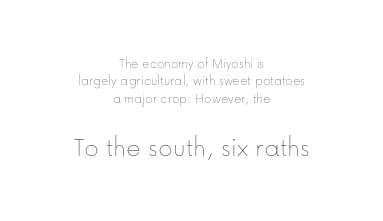
Q: Is the text bold? A: No.
Q: Is the text italic (slanted)? A: No, it is upright.
Q: Is the text underlined? A: No.
Q: How is the paragraph aligned? A: Centered.
Q: Is the spacing between letters normal or unusually wide? A: Normal.
Q: Which block of text is set in a larger size, the first (top) or the second (bottom)? A: The second (bottom) one.
Q: Width (condensed, normal, or wide)? A: Normal.
Q: Stroke contrast? A: Low.
Q: x-height? A: Medium.
Q: Monospaced? A: No.
